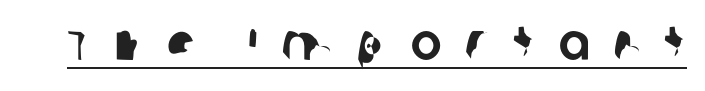
{"serif": "no", "width": "normal", "stroke_contrast": "low", "x_height": "large", "monospaced": "no", "underline": "yes", "letter_spacing": "wide", "letter_spacing_em": 0.45, "glyph_px": 52}
